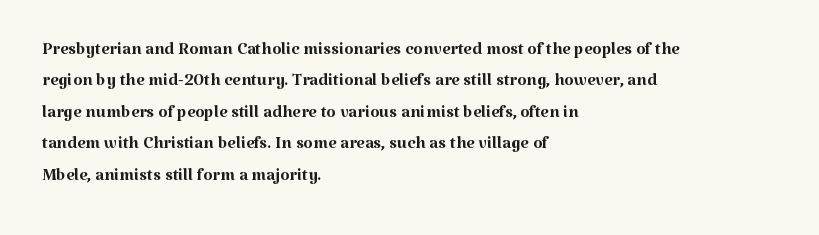
Q: Is the text bold? A: No.
Q: Is the text italic (slanted)? A: No, it is upright.
Q: Is the text underlined? A: No.
Q: How is the paragraph aligned? A: Left-aligned.
Q: Is the spacing between letters normal or unusually wide? A: Normal.
Q: Is the spacing between lines tight, normal or loose? A: Normal.
